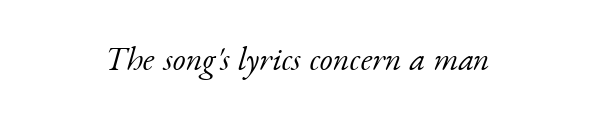
{"serif": "yes", "italic": "yes", "lean": "right", "slant_degrees": 17, "bold": "no", "weight": "light", "width": "normal", "stroke_contrast": "low", "x_height": "small", "monospaced": "no", "underline": "no", "letter_spacing": "normal", "letter_spacing_em": 0.0, "glyph_px": 33}
